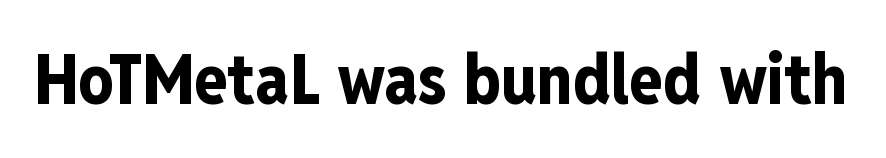
The image shows 69 px bold, condensed sans-serif type, upright; set normal letter spacing, not underlined; low stroke contrast and a medium x-height.
